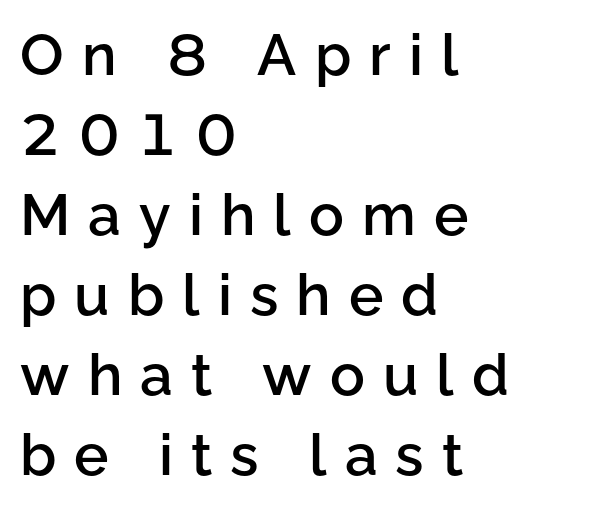
Beneath every word, the page is bare. Each glyph is drawn with semibold strokes, heavier than normal yet not fully bold. A normal amount of white space separates one row of letters from the next. These lines were composed using upright roman letters. This rendering widens character spacing well past its baseline value.
